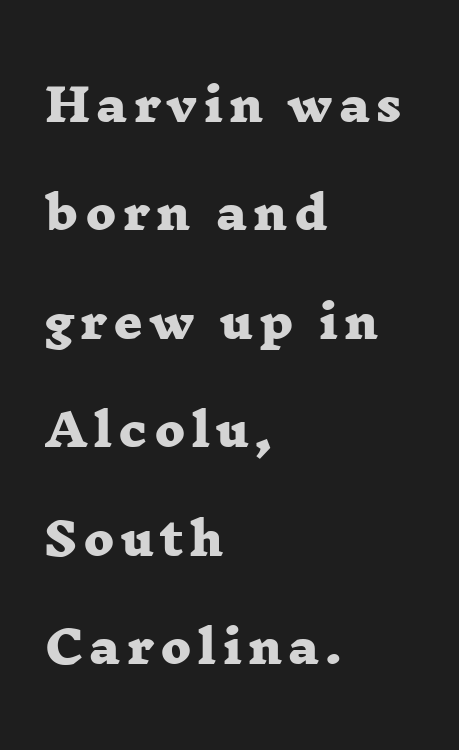
This rendering uses left alignment, leaving the right contour irregular. Leading: increased. Plain, unruled lines of type. Its strokes are broad and dark, the hallmark of bold type. The glyphs in this specimen are seriffed. Is this a fixed-width face? No — the glyphs have proportional, varying widths.
